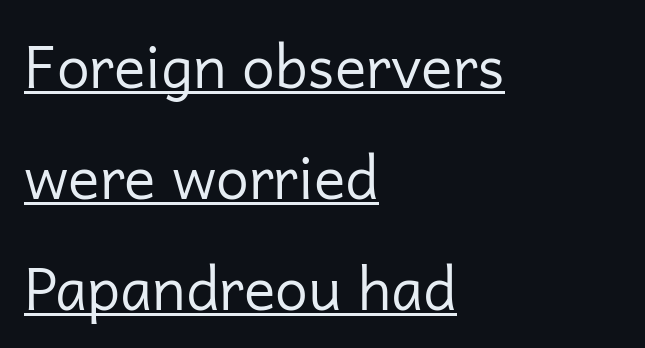
Q: Is the text bold? A: No.
Q: Is the text italic (slanted)? A: No, it is upright.
Q: Is the typeface a serif or a sans-serif typeface? A: Sans-serif.
Q: Is the text underlined? A: Yes.
Q: How is the paragraph aligned? A: Left-aligned.
Q: Is the spacing between letters normal or unusually wide? A: Normal.
Q: Width (condensed, normal, or wide)? A: Normal.
Q: Stroke contrast? A: Low.
Q: x-height? A: Medium.
Q: Monospaced? A: No.
